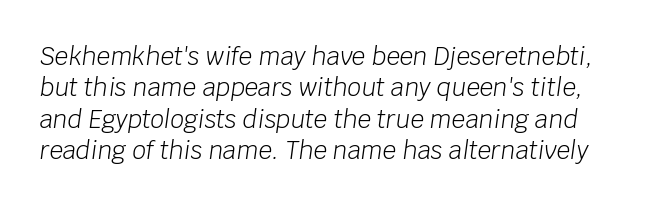
{"italic": "yes", "lean": "right", "slant_degrees": 8, "bold": "no", "underline": "no", "line_spacing": "normal", "line_spacing_ratio": 1.31, "letter_spacing": "normal", "letter_spacing_em": 0.0, "glyph_px": 24}
